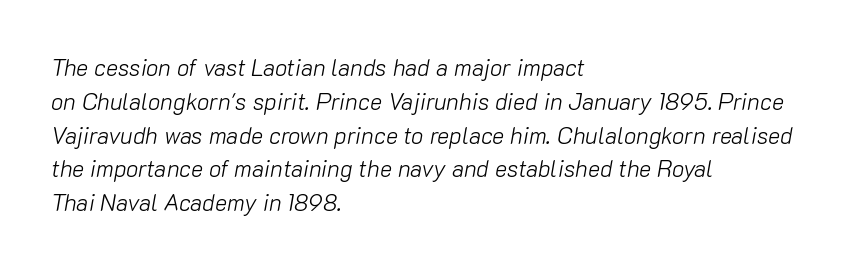
{"italic": "yes", "lean": "right", "slant_degrees": 10, "bold": "no", "underline": "no", "align": "left", "line_spacing": "normal", "line_spacing_ratio": 1.47, "letter_spacing": "normal", "letter_spacing_em": 0.0, "glyph_px": 23}
